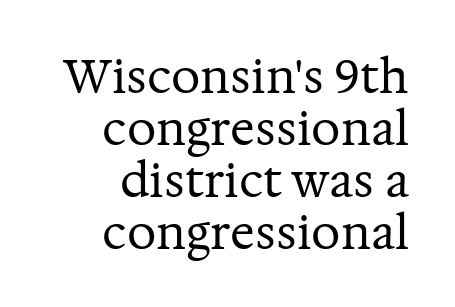
{"serif": "yes", "italic": "no", "bold": "no", "weight": "regular", "width": "normal", "stroke_contrast": "medium", "x_height": "medium", "monospaced": "no", "underline": "no", "align": "right", "line_spacing": "tight", "line_spacing_ratio": 1.13, "letter_spacing": "normal", "letter_spacing_em": 0.0, "glyph_px": 46}
